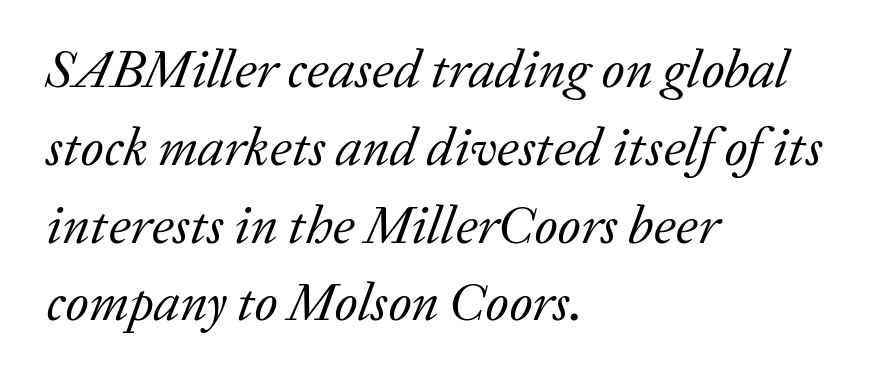
{"serif": "yes", "italic": "yes", "lean": "right", "slant_degrees": 20, "bold": "no", "weight": "regular", "width": "normal", "stroke_contrast": "low", "x_height": "medium", "monospaced": "no", "underline": "no", "align": "left", "line_spacing": "normal", "line_spacing_ratio": 1.44, "letter_spacing": "normal", "letter_spacing_em": 0.0, "glyph_px": 54}
